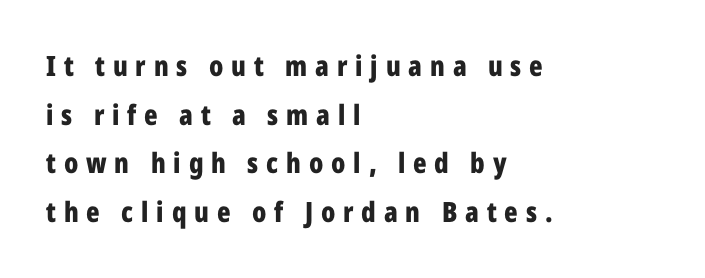
{"serif": "no", "italic": "no", "bold": "yes", "weight": "bold", "width": "condensed", "stroke_contrast": "low", "x_height": "medium", "monospaced": "no", "underline": "no", "align": "left", "line_spacing_ratio": 1.74, "letter_spacing": "wide", "letter_spacing_em": 0.28, "glyph_px": 28}
